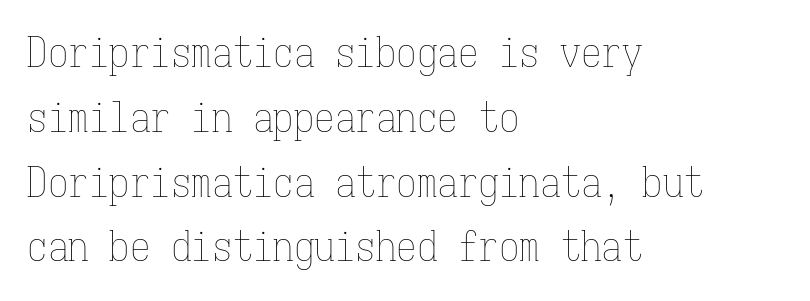
{"italic": "no", "bold": "no", "weight": "thin", "width": "condensed", "stroke_contrast": "low", "x_height": "medium", "monospaced": "yes", "underline": "no", "align": "left", "line_spacing": "normal", "line_spacing_ratio": 1.58, "letter_spacing": "normal", "letter_spacing_em": 0.0, "glyph_px": 41}
